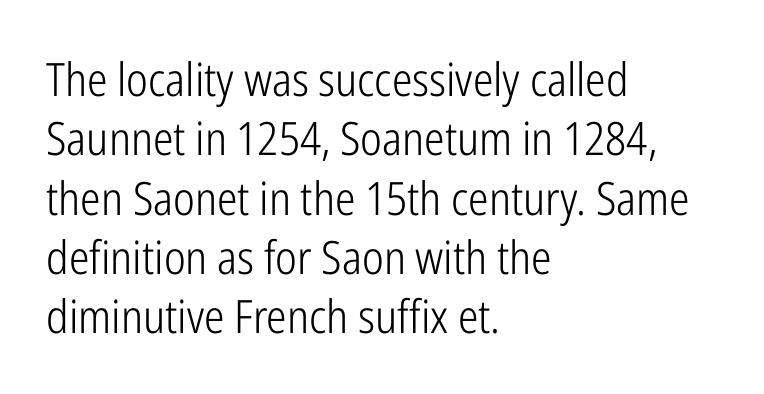
{"serif": "no", "italic": "no", "bold": "no", "weight": "light", "width": "condensed", "stroke_contrast": "low", "x_height": "medium", "monospaced": "no", "underline": "no", "align": "left", "line_spacing": "normal", "line_spacing_ratio": 1.29, "letter_spacing": "normal", "letter_spacing_em": 0.0, "glyph_px": 46}
